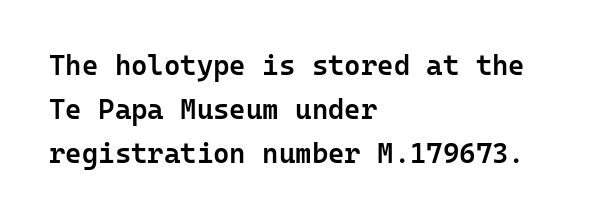
The image shows 28 px semibold sans-serif type, upright, monospaced; set left-aligned, normal line spacing (1.58x), normal letter spacing, not underlined; low stroke contrast and a medium x-height.
